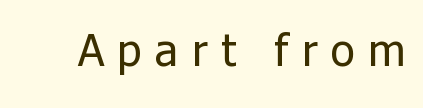
Q: Is the text bold? A: No.
Q: Is the text italic (slanted)? A: No, it is upright.
Q: Is the typeface a serif or a sans-serif typeface? A: Sans-serif.
Q: Is the text underlined? A: No.
Q: Is the spacing between letters normal or unusually wide? A: Unusually wide.
Q: Width (condensed, normal, or wide)? A: Normal.
Q: Stroke contrast? A: Low.
Q: x-height? A: Medium.
Q: Monospaced? A: No.
